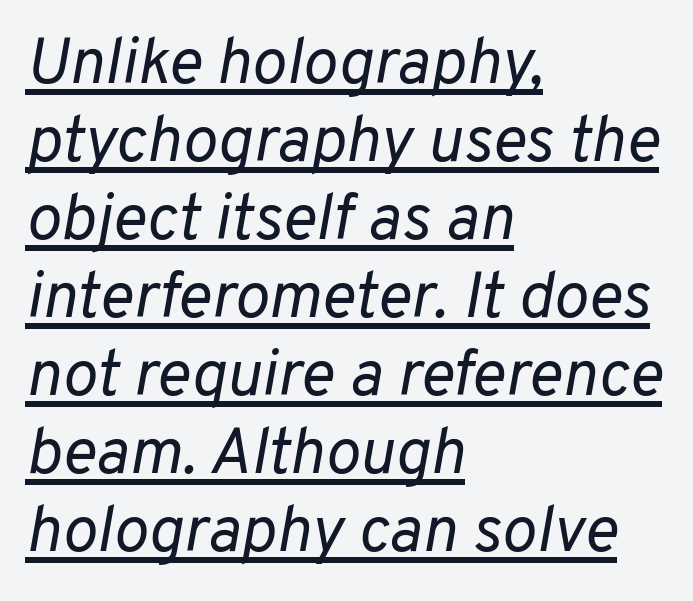
The image shows 65 px regular-weight type, italic (leaning right); set left-aligned, line spacing 1.2x, normal letter spacing, underlined; low stroke contrast and a medium x-height.
